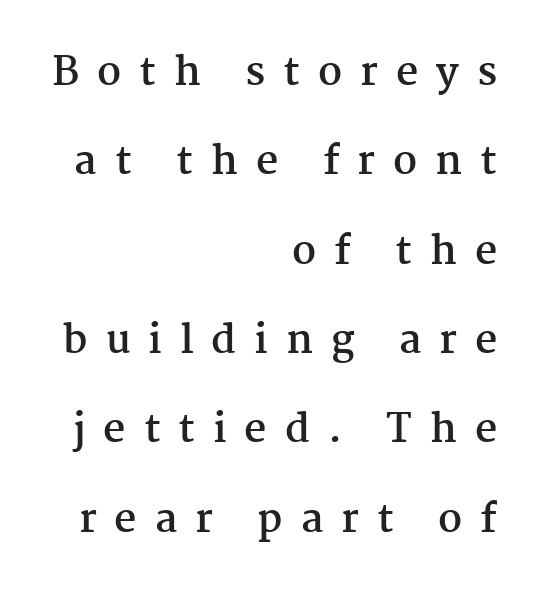
Is the letter spacing exaggerated? Yes — the characters are pushed far apart. Descenders are the only things crossing below the line. Regarding serifs, this sample has them. Each line ends at the same right margin while the left side varies. The rendering uses natural spacing where letterforms have individual widths. Strokes here are thick enough to call this a true bold.
